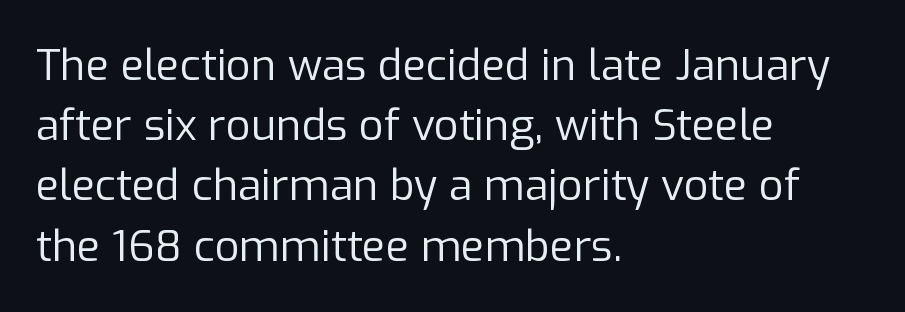
The image shows 43 px regular-weight sans-serif type, upright; set left-aligned, normal line spacing (1.4x), normal letter spacing, not underlined; low stroke contrast and a medium x-height.
